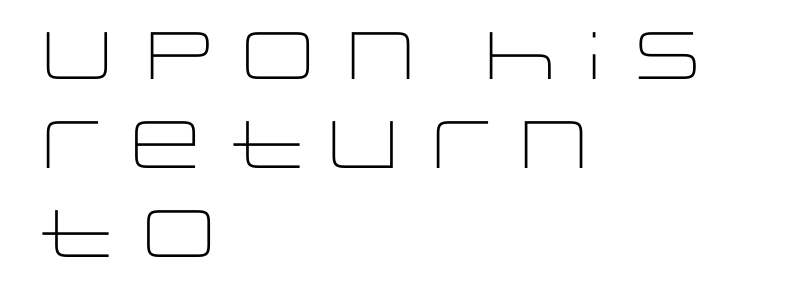
{"serif": "no", "italic": "no", "bold": "no", "weight": "light", "width": "wide", "stroke_contrast": "low", "x_height": "large", "monospaced": "no", "underline": "no", "align": "left", "line_spacing": "normal", "line_spacing_ratio": 1.33, "letter_spacing": "normal", "letter_spacing_em": 0.0, "glyph_px": 67}
